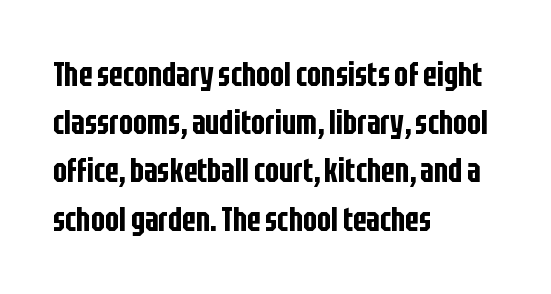
{"serif": "no", "italic": "no", "width": "condensed", "stroke_contrast": "low", "x_height": "large", "monospaced": "no", "underline": "no", "align": "left", "line_spacing": "normal", "line_spacing_ratio": 1.46, "letter_spacing": "normal", "letter_spacing_em": 0.0, "glyph_px": 33}
